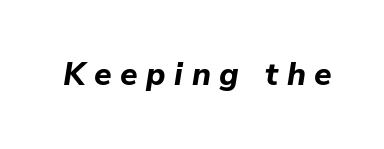
Q: Is the text bold? A: Yes.
Q: Is the text italic (slanted)? A: Yes, it leans right by about 9 degrees.
Q: Is the text underlined? A: No.
Q: Is the spacing between letters normal or unusually wide? A: Unusually wide.
Q: Width (condensed, normal, or wide)? A: Normal.
Q: Stroke contrast? A: Low.
Q: x-height? A: Medium.
Q: Monospaced? A: No.
